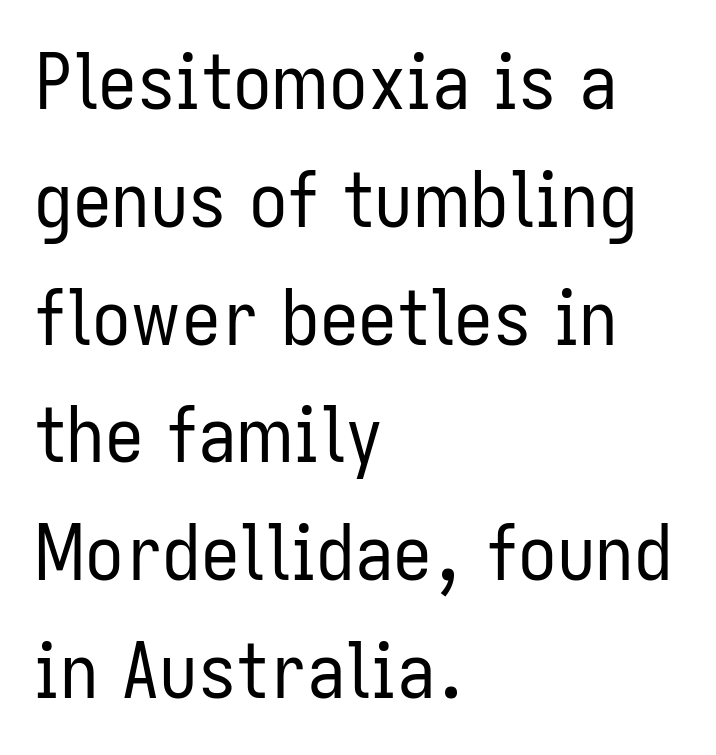
The image shows 77 px regular-weight, condensed sans-serif type, upright; set left-aligned, normal line spacing (1.53x), normal letter spacing, not underlined; low stroke contrast and a medium x-height.
